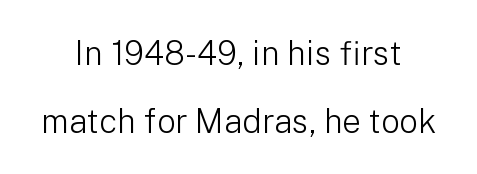
{"serif": "no", "italic": "no", "bold": "no", "weight": "light", "width": "normal", "stroke_contrast": "low", "x_height": "medium", "monospaced": "no", "underline": "no", "align": "center", "line_spacing": "loose", "line_spacing_ratio": 2.05, "letter_spacing": "normal", "letter_spacing_em": 0.0, "glyph_px": 33}
